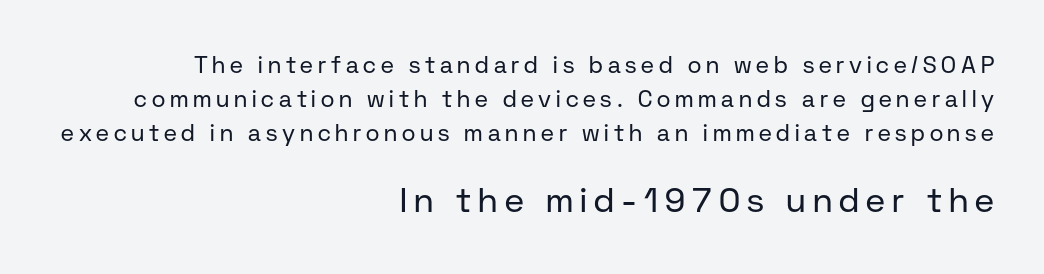
The image shows 34 px regular-weight sans-serif type, upright; set right-aligned, normal line spacing (1.47x), unusually wide letter spacing (+0.21 em), not underlined; the second (bottom) block is 1.48x larger; low stroke contrast and a medium x-height.
